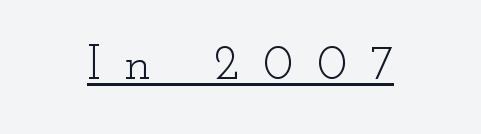
Q: Is the text bold? A: No.
Q: Is the text italic (slanted)? A: No, it is upright.
Q: Is the typeface a serif or a sans-serif typeface? A: Serif.
Q: Is the text underlined? A: Yes.
Q: Is the spacing between letters normal or unusually wide? A: Unusually wide.
Q: Width (condensed, normal, or wide)? A: Wide.
Q: Stroke contrast? A: Low.
Q: x-height? A: Small.
Q: Monospaced? A: No.
